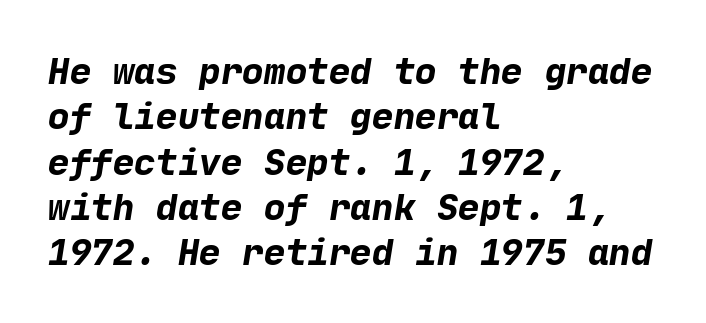
{"serif": "no", "bold": "yes", "weight": "bold", "width": "normal", "stroke_contrast": "low", "x_height": "medium", "underline": "no", "align": "left", "line_spacing": "normal", "line_spacing_ratio": 1.26, "letter_spacing": "normal", "letter_spacing_em": 0.0, "glyph_px": 36}
